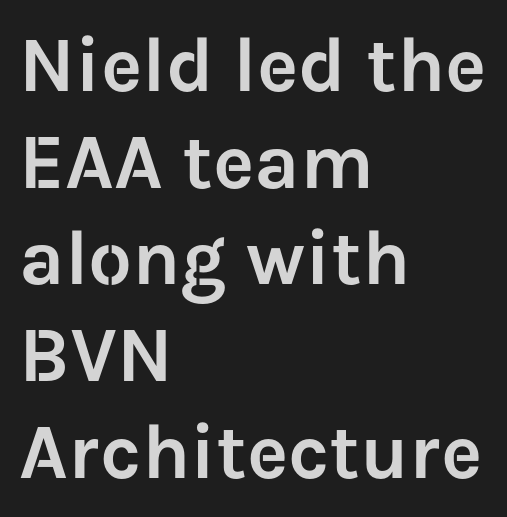
The image shows 78 px sans-serif type, upright; set left-aligned, line spacing 1.24x, normal letter spacing, not underlined; low stroke contrast and a medium x-height.
